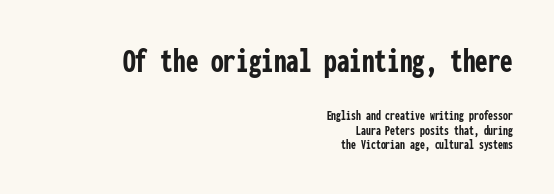
The image shows 36 px semibold, condensed sans-serif type, upright, monospaced; set right-aligned, tight line spacing (1.04x), normal letter spacing, not underlined; the first (top) block is 2.57x larger; low stroke contrast and a medium x-height.
